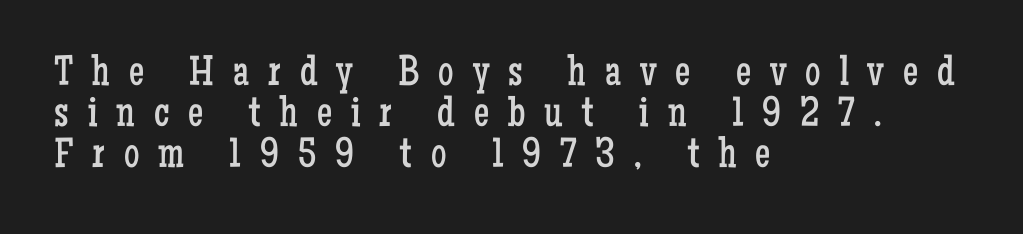
Q: Is the text bold? A: No.
Q: Is the text italic (slanted)? A: No, it is upright.
Q: Is the typeface a serif or a sans-serif typeface? A: Serif.
Q: Is the text underlined? A: No.
Q: How is the paragraph aligned? A: Left-aligned.
Q: Is the spacing between letters normal or unusually wide? A: Unusually wide.
Q: Is the spacing between lines tight, normal or loose? A: Tight.
Q: Width (condensed, normal, or wide)? A: Condensed.
Q: Stroke contrast? A: Low.
Q: x-height? A: Medium.
Q: Monospaced? A: No.
